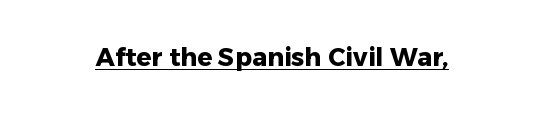
{"italic": "no", "bold": "yes", "underline": "yes", "letter_spacing": "normal", "letter_spacing_em": 0.0, "glyph_px": 25}
